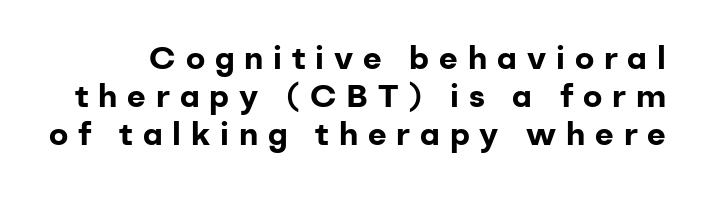
Q: Is the text bold? A: Yes.
Q: Is the text italic (slanted)? A: No, it is upright.
Q: Is the typeface a serif or a sans-serif typeface? A: Sans-serif.
Q: Is the text underlined? A: No.
Q: Is the spacing between letters normal or unusually wide? A: Unusually wide.
Q: Width (condensed, normal, or wide)? A: Normal.
Q: Stroke contrast? A: Low.
Q: x-height? A: Medium.
Q: Monospaced? A: No.
